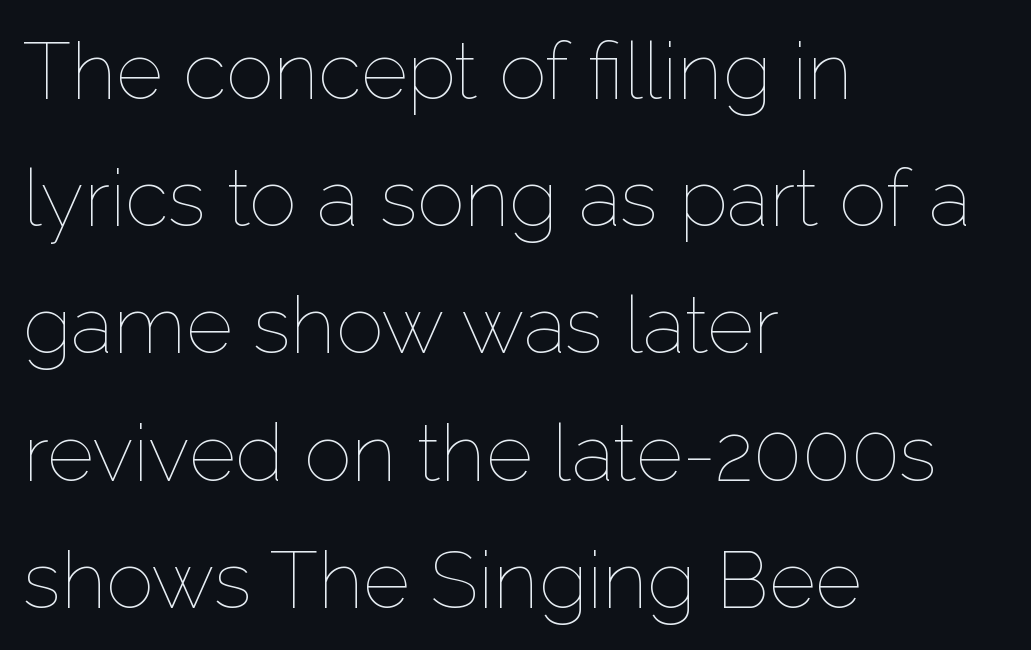
{"italic": "no", "bold": "no", "weight": "thin", "width": "normal", "stroke_contrast": "low", "x_height": "medium", "monospaced": "no", "underline": "no", "align": "left", "line_spacing": "normal", "line_spacing_ratio": 1.59, "letter_spacing": "normal", "letter_spacing_em": 0.0, "glyph_px": 80}
